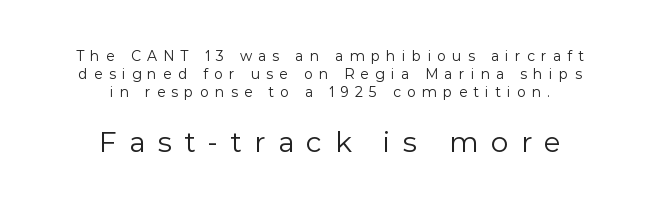
{"serif": "no", "italic": "no", "bold": "no", "weight": "regular", "width": "normal", "x_height": "medium", "monospaced": "no", "underline": "no", "align": "center", "line_spacing": "normal", "line_spacing_ratio": 1.29, "letter_spacing": "wide", "letter_spacing_em": 0.44, "larger_block": "second", "size_ratio": 2.0, "glyph_px": 28}
